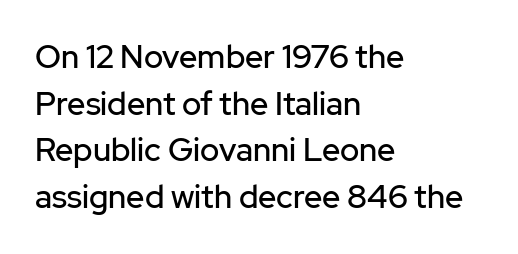
Whoever set this chose a conventional vertical rhythm. The rendering anchors every line to the left-hand side. A typesetter would label this face a sans. A typesetter would call this proportional, since set widths differ per character. You can tell it's not italic because the verticals are truly vertical. Plain, unruled lines of type.
